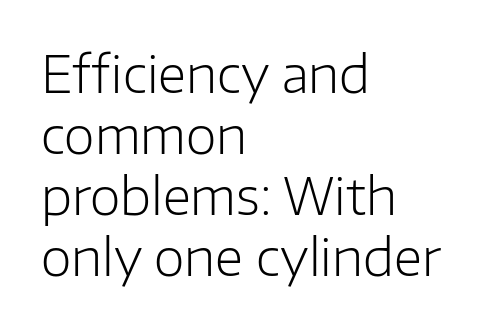
{"serif": "no", "italic": "no", "bold": "no", "weight": "light", "width": "normal", "stroke_contrast": "low", "x_height": "medium", "monospaced": "no", "underline": "no", "align": "left", "line_spacing_ratio": 1.22, "letter_spacing": "normal", "letter_spacing_em": 0.0, "glyph_px": 50}
